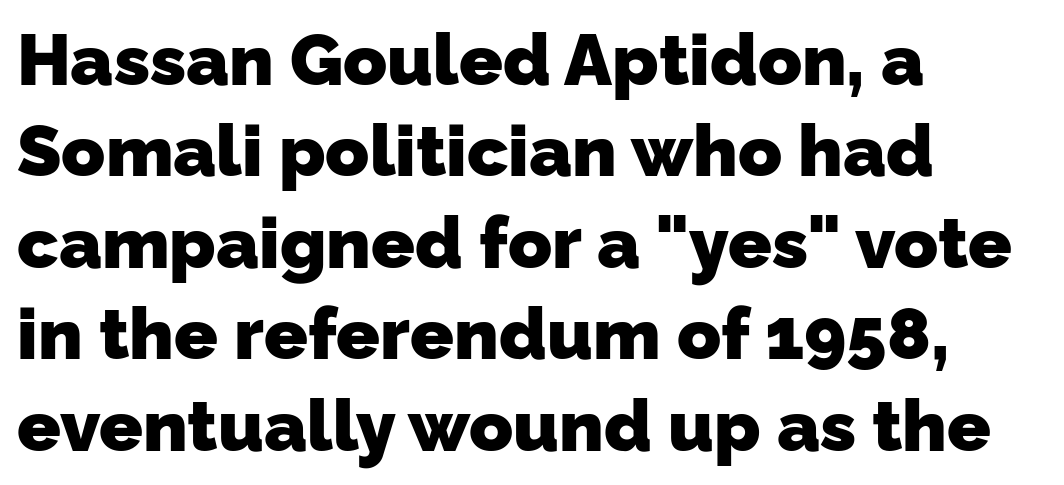
The face used here is rendered with its standard letterfit. As a designer I'd log this as weight 700, bold. The block of text has a typical density, with ordinary space between rows. Here the designer chose a conventional face with non-uniform glyph widths. The face used here is a sans, in the tradition of grotesques and geometrics.
